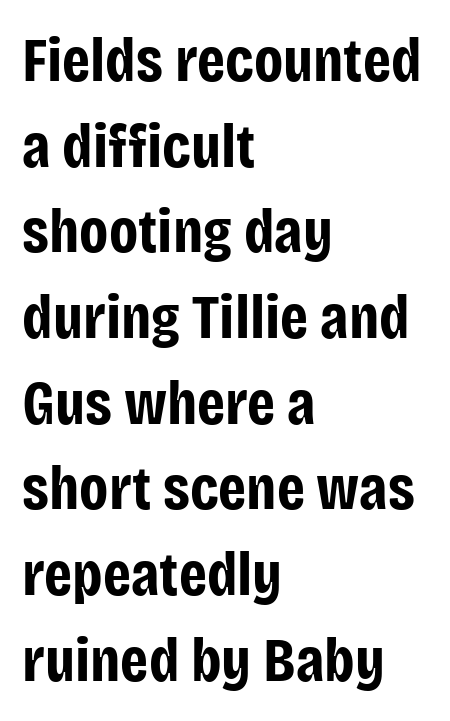
The image shows 63 px bold, condensed sans-serif type, upright; set left-aligned, normal line spacing (1.36x), normal letter spacing, not underlined; low stroke contrast and a large x-height.
